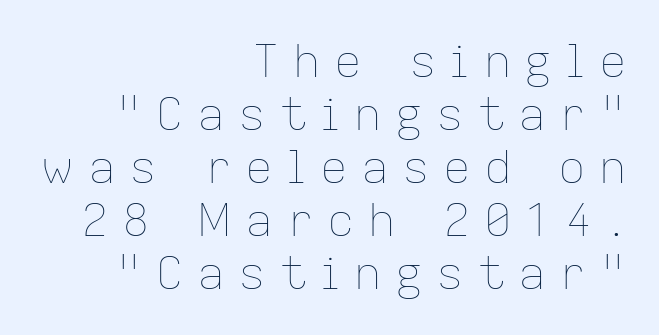
The image shows 46 px thin type, upright; set right-aligned, tight line spacing (1.15x), unusually wide letter spacing (+0.29 em), not underlined; low stroke contrast and a medium x-height.
